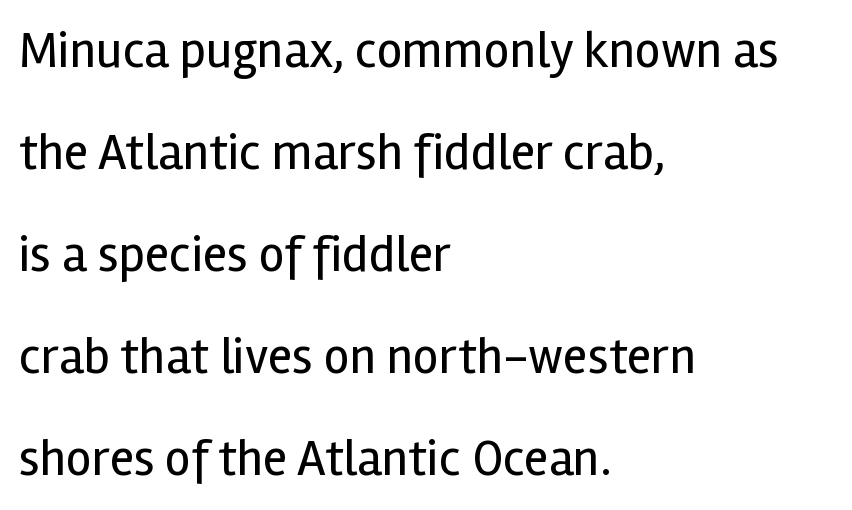
The image shows 51 px regular-weight sans-serif type, upright; set left-aligned, loose line spacing (2.0x), normal letter spacing, not underlined; a medium x-height.
